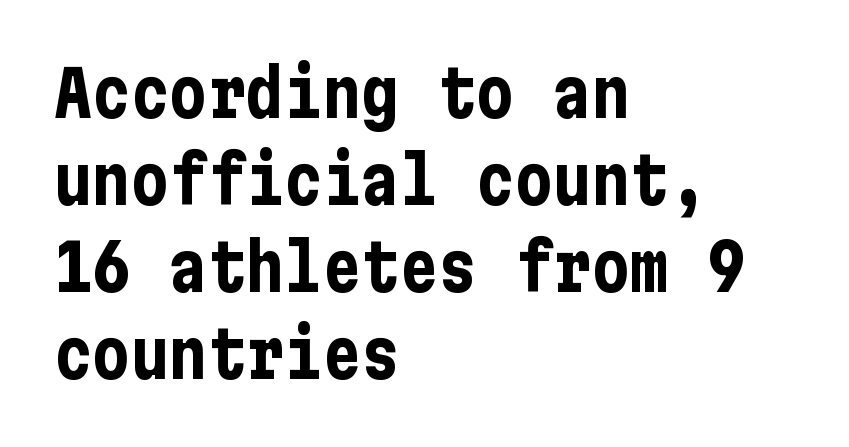
Summary of weight: heavy, a full bold. This is roman type, the default non-slanted kind. The rendering shows plain stroke endings on the letterforms — a sans-serif design. The lines are quadded left. Beneath every word, the page is bare. One glance says typical: line gaps are just what's usual.
